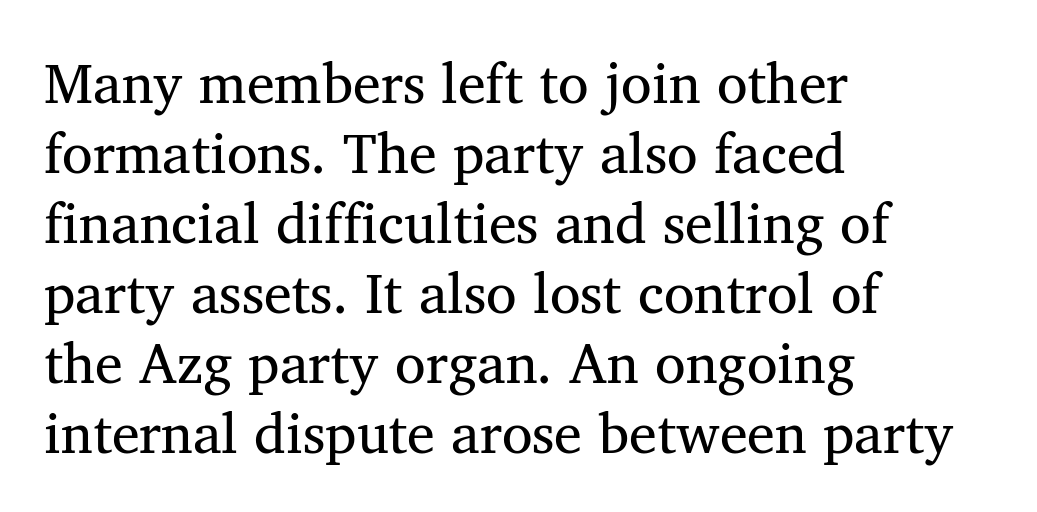
The image shows 56 px serif type, upright; set left-aligned, normal line spacing (1.25x), normal letter spacing, not underlined; medium stroke contrast and a medium x-height.
